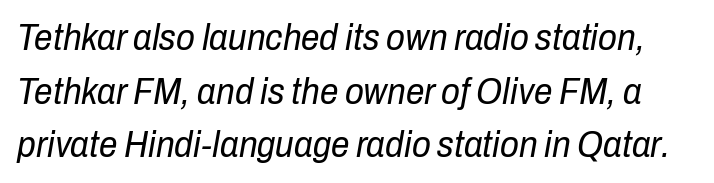
The image shows 37 px regular-weight, condensed type, italic (leaning right); set normal line spacing (1.45x), normal letter spacing, not underlined; low stroke contrast and a medium x-height.
